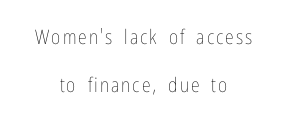
Baseline-to-baseline distance is far greater than the letter height. No italicization has been applied; the sample stays upright. Decoration check: the copy has no underline. Reading down the block, each line starts at a different indent, mirrored at its end. A quiet, ordinary-to-light weight characterises the typeface.
